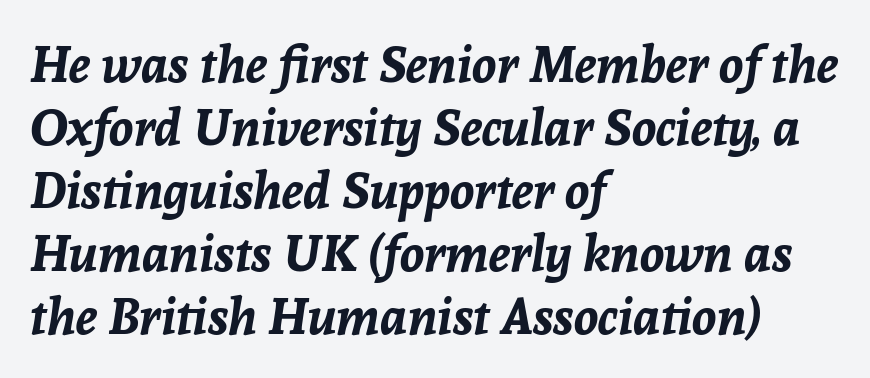
Q: Is the text bold? A: Yes.
Q: Is the text italic (slanted)? A: Yes, it leans right by about 8 degrees.
Q: Is the text underlined? A: No.
Q: How is the paragraph aligned? A: Left-aligned.
Q: Is the spacing between letters normal or unusually wide? A: Normal.
Q: Is the spacing between lines tight, normal or loose? A: Normal.
Q: Width (condensed, normal, or wide)? A: Normal.
Q: Stroke contrast? A: Low.
Q: x-height? A: Medium.
Q: Monospaced? A: No.
